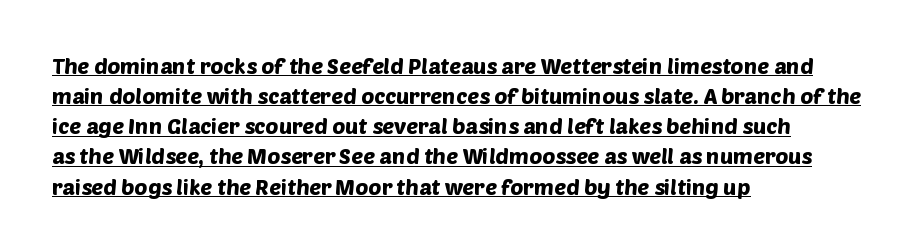
Q: Is the text underlined? A: Yes.
Q: How is the paragraph aligned? A: Left-aligned.
Q: Is the spacing between letters normal or unusually wide? A: Normal.
Q: Is the spacing between lines tight, normal or loose? A: Normal.
